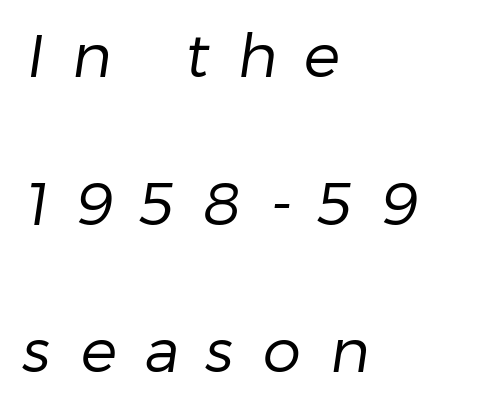
Stroke terminals: plain, sans-serif. The space beneath each line is pristine and unruled. Compared with a typical body face, this is equally light or lighter still. Typeset ragged right — the left edge is the straight one. Line spacing here is loose. This rendering widens character spacing well past its baseline value.
